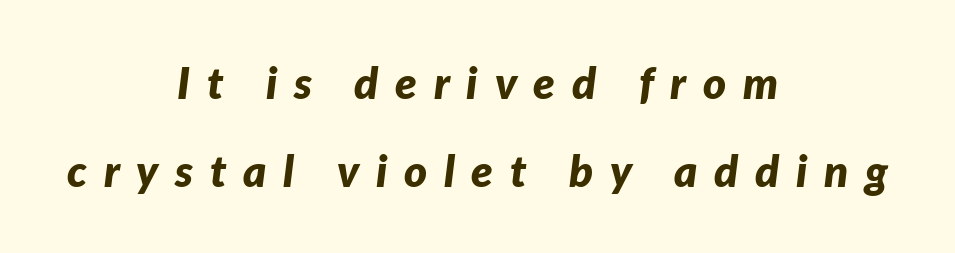
Q: Is the text bold? A: Yes.
Q: Is the text italic (slanted)? A: Yes, it leans right by about 7 degrees.
Q: Is the text underlined? A: No.
Q: How is the paragraph aligned? A: Centered.
Q: Is the spacing between letters normal or unusually wide? A: Unusually wide.
Q: Is the spacing between lines tight, normal or loose? A: Loose.
Q: Width (condensed, normal, or wide)? A: Normal.
Q: Stroke contrast? A: Low.
Q: x-height? A: Medium.
Q: Monospaced? A: No.
